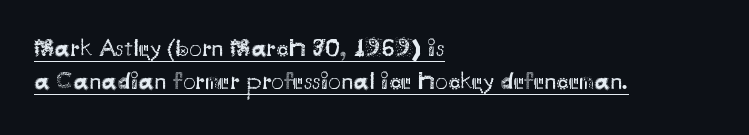
{"italic": "no", "bold": "no", "underline": "yes", "align": "left", "line_spacing": "normal", "line_spacing_ratio": 1.32, "letter_spacing": "normal", "letter_spacing_em": 0.0, "glyph_px": 25}
